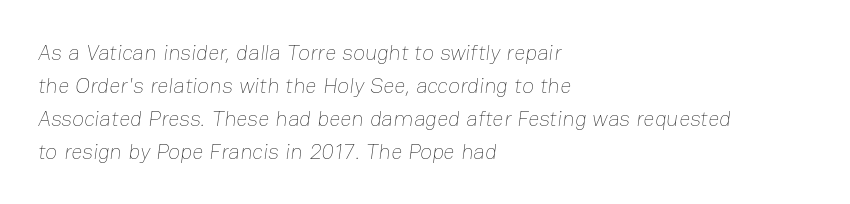
Q: Is the text bold? A: No.
Q: Is the text underlined? A: No.
Q: How is the paragraph aligned? A: Left-aligned.
Q: Is the spacing between letters normal or unusually wide? A: Normal.
Q: Is the spacing between lines tight, normal or loose? A: Normal.
